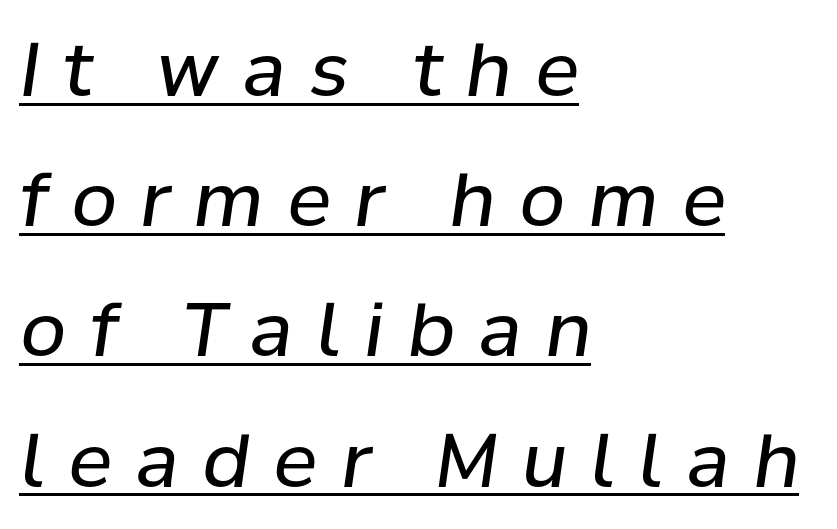
The image shows 74 px regular-weight type, italic (leaning right); set left-aligned, line spacing 1.76x, unusually wide letter spacing (+0.32 em), underlined; low stroke contrast and a medium x-height.
